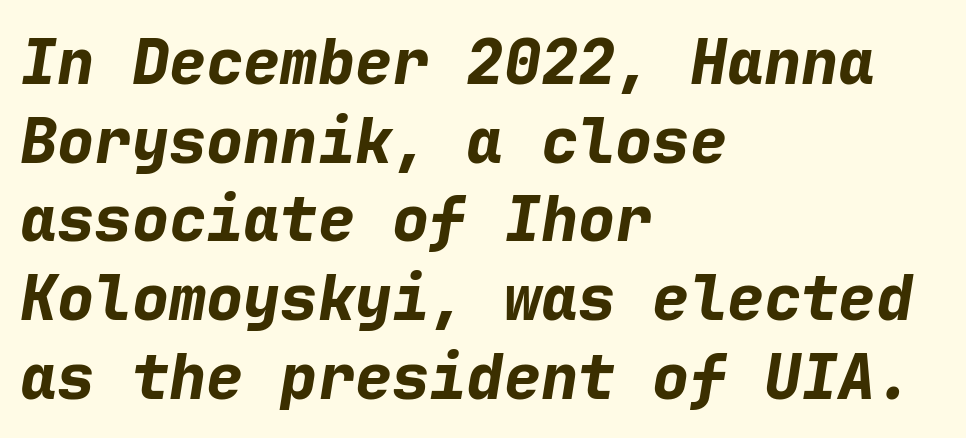
The image shows 62 px bold type, italic (leaning right), monospaced; set left-aligned, normal line spacing (1.27x), normal letter spacing, not underlined; low stroke contrast and a medium x-height.
